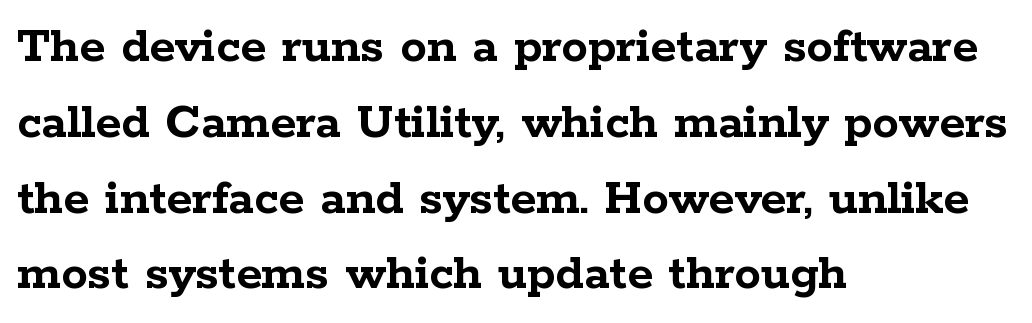
Style check: upright. The glyphs are unaccompanied by any horizontal stroke below them. Looks like regular typesetting: each glyph gets only the width it needs. A typesetter would label this face a serif. A dark, heavy texture on the line: the type is bold. One-word summary of the alignment: left.
